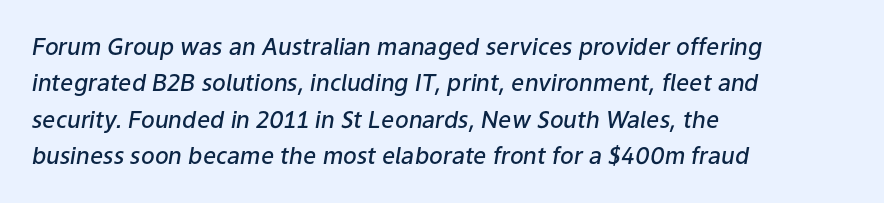
Weight check: semibold — heavier than regular, not quite bold. The passage shown has conventional tracking throughout. Words float on clear page, feet unadorned. Designer's note — italics engaged. Horizontally, the lines are justified to the leading edge only. Horizontal bands of white between lines are of average thickness.
